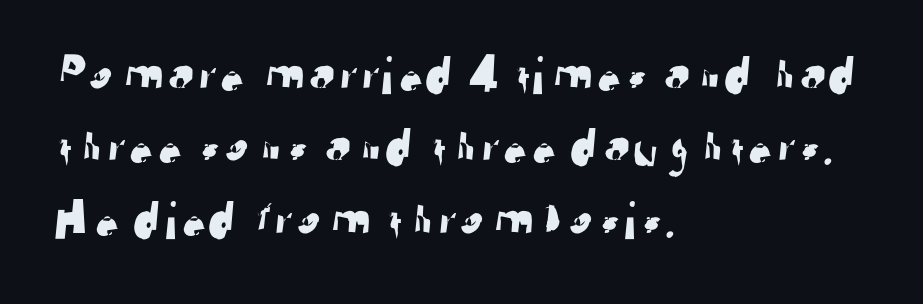
Q: Is the typeface a serif or a sans-serif typeface? A: Sans-serif.
Q: Is the text underlined? A: No.
Q: How is the paragraph aligned? A: Left-aligned.
Q: Is the spacing between letters normal or unusually wide? A: Normal.
Q: Is the spacing between lines tight, normal or loose? A: Normal.
Q: Width (condensed, normal, or wide)? A: Normal.
Q: Stroke contrast? A: Low.
Q: x-height? A: Medium.
Q: Monospaced? A: No.
